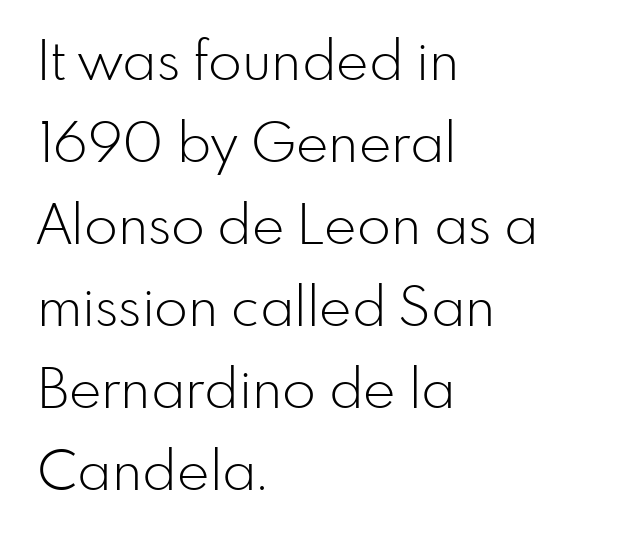
The image shows 55 px light sans-serif type, upright; set left-aligned, normal line spacing (1.49x), normal letter spacing, not underlined; low stroke contrast and a small x-height.
